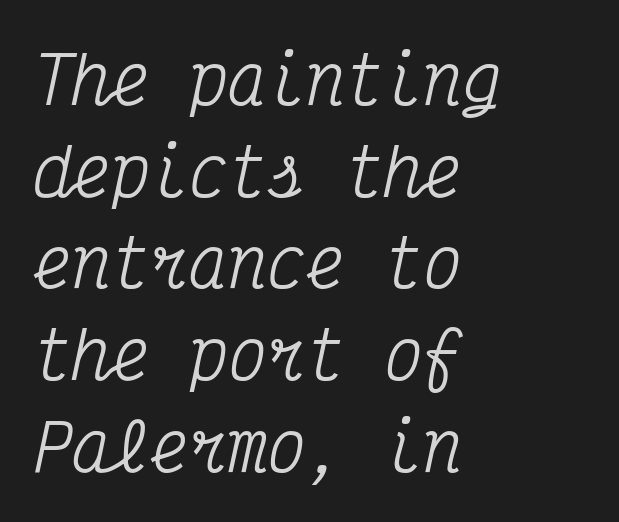
Q: Is the text italic (slanted)? A: Yes, it leans right by about 12 degrees.
Q: Is the typeface a serif or a sans-serif typeface? A: Serif.
Q: Is the text underlined? A: No.
Q: How is the paragraph aligned? A: Left-aligned.
Q: Is the spacing between letters normal or unusually wide? A: Normal.
Q: Is the spacing between lines tight, normal or loose? A: Normal.
Q: Width (condensed, normal, or wide)? A: Condensed.
Q: Stroke contrast? A: Medium.
Q: x-height? A: Medium.
Q: Monospaced? A: Yes.
